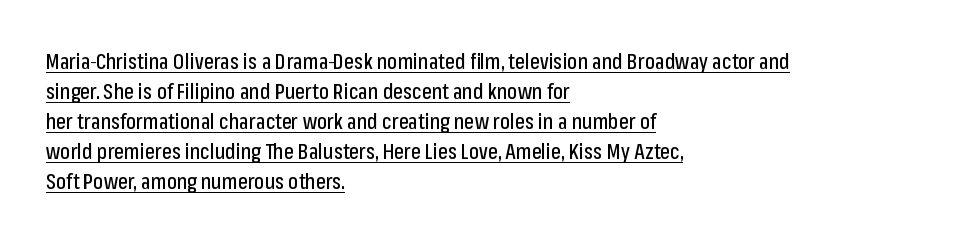
The image shows 21 px text type, upright; set left-aligned, normal line spacing (1.43x), normal letter spacing, underlined.
